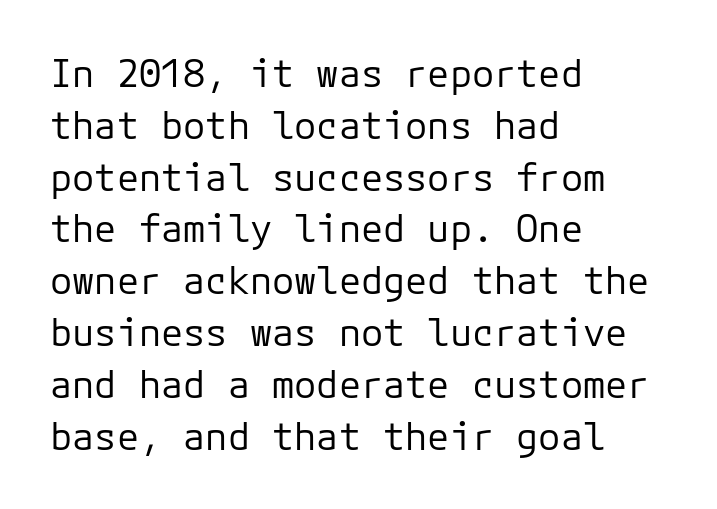
Ordinary non-slanted type is in use. A sans-serif font was chosen for this passage. Underlining? Definitely not there. The lines sit at an ordinary, default distance from one another.
